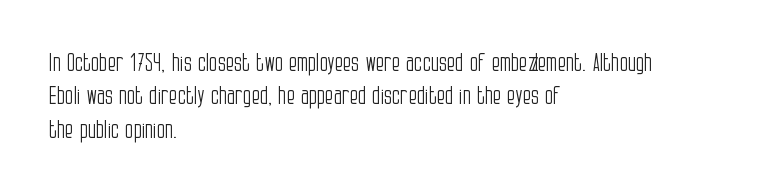
The letterforms sit at book weight or below. Posture: straight, roman, zero tilt. Tracking value appears to be zero — textbook default spacing. The passage shown stacks its lines at a standard gap. Is the block centered? No — it sits flush against the left margin. The foot of each line stays bare and open.
